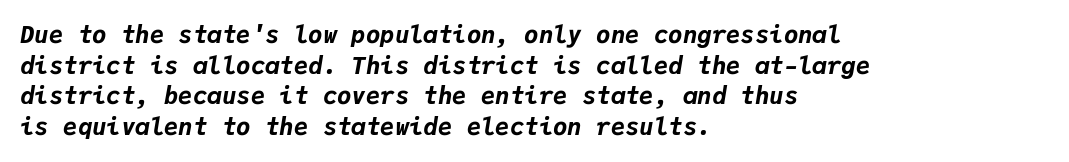
Q: Is the text bold? A: Yes.
Q: Is the text italic (slanted)? A: Yes, it leans right by about 9 degrees.
Q: Is the text underlined? A: No.
Q: How is the paragraph aligned? A: Left-aligned.
Q: Is the spacing between letters normal or unusually wide? A: Normal.
Q: Is the spacing between lines tight, normal or loose? A: Normal.
